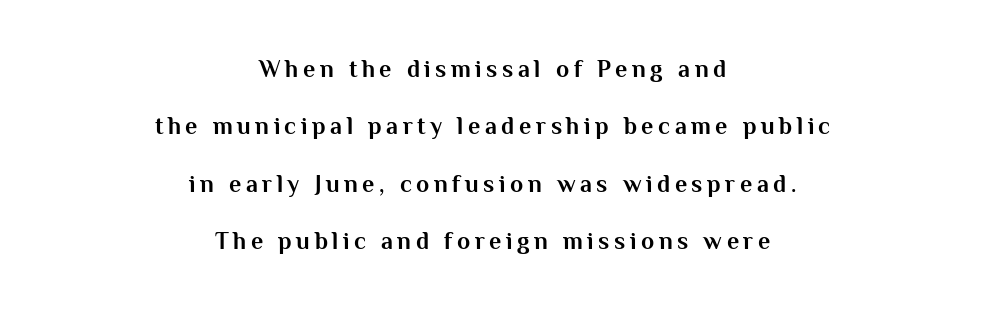
The image shows 24 px bold type, upright; set centered, loose line spacing (2.39x), not underlined.
